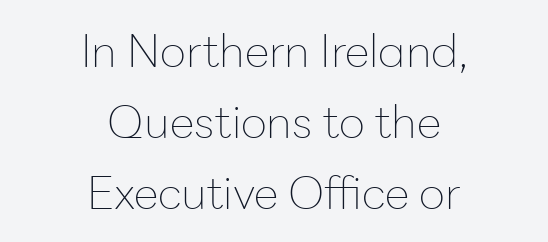
The text block is weighted toward neither margin, spreading evenly from the middle. Leading: standard. The typeface chosen for these lines omits serifs. The face used here is proportionally spaced, like ordinary book or web type.
